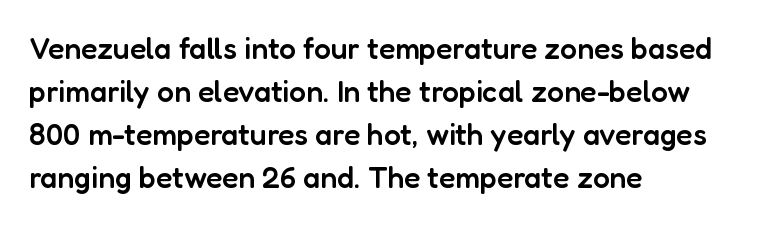
Q: Is the text bold? A: Semi-bold.
Q: Is the text italic (slanted)? A: No, it is upright.
Q: Is the typeface a serif or a sans-serif typeface? A: Sans-serif.
Q: Is the text underlined? A: No.
Q: How is the paragraph aligned? A: Left-aligned.
Q: Is the spacing between letters normal or unusually wide? A: Normal.
Q: Is the spacing between lines tight, normal or loose? A: Normal.
Q: Width (condensed, normal, or wide)? A: Normal.
Q: Stroke contrast? A: Low.
Q: x-height? A: Medium.
Q: Monospaced? A: No.
